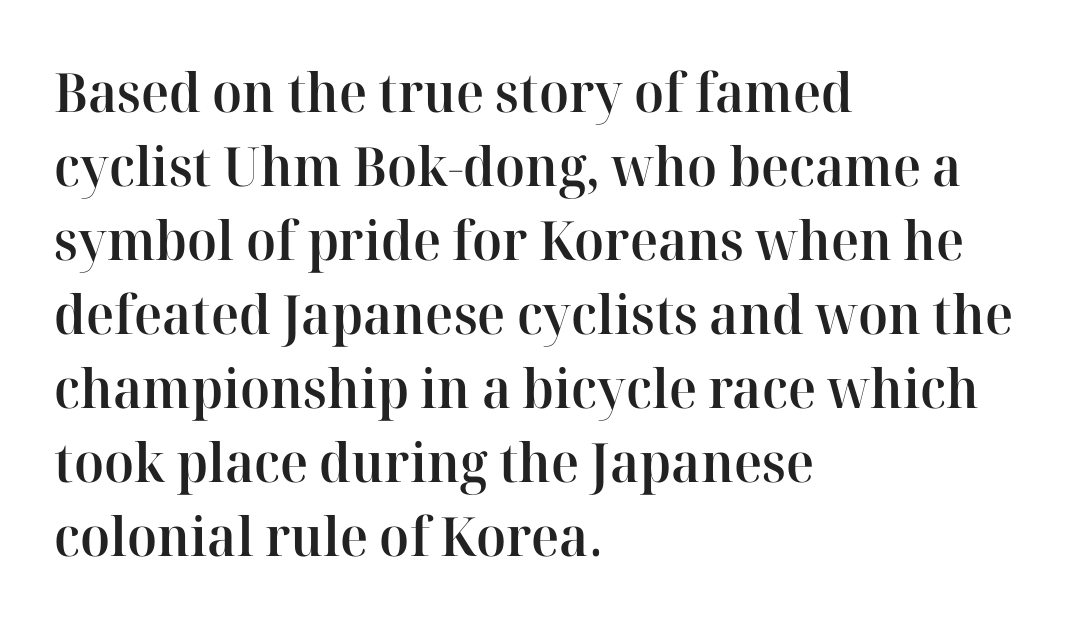
This sample uses an upright cut, with every glyph sitting square on the baseline. The characters display serif detailing at their extremities. Is there much room between lines? A standard amount, neither cramped nor airy. The line texture is even and compact thanks to regular tracking. Emphasis by weight is partial: semibold.
